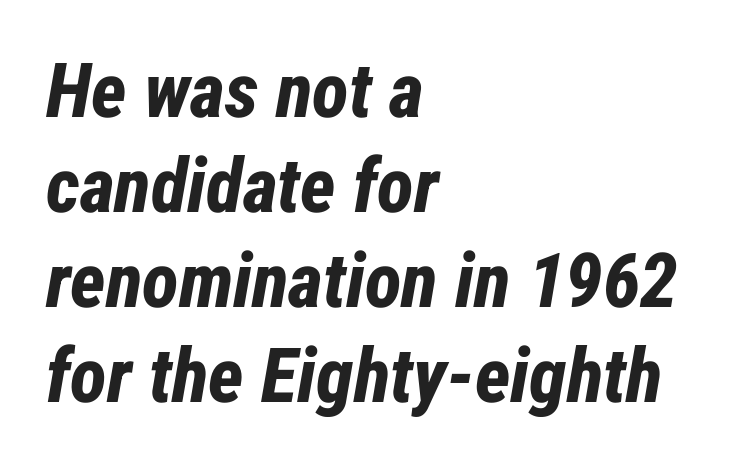
Q: Is the text bold? A: Yes.
Q: Is the text italic (slanted)? A: Yes, it leans right by about 12 degrees.
Q: Is the text underlined? A: No.
Q: How is the paragraph aligned? A: Left-aligned.
Q: Is the spacing between letters normal or unusually wide? A: Normal.
Q: Is the spacing between lines tight, normal or loose? A: Normal.
Q: Width (condensed, normal, or wide)? A: Condensed.
Q: Stroke contrast? A: Low.
Q: x-height? A: Medium.
Q: Monospaced? A: No.
